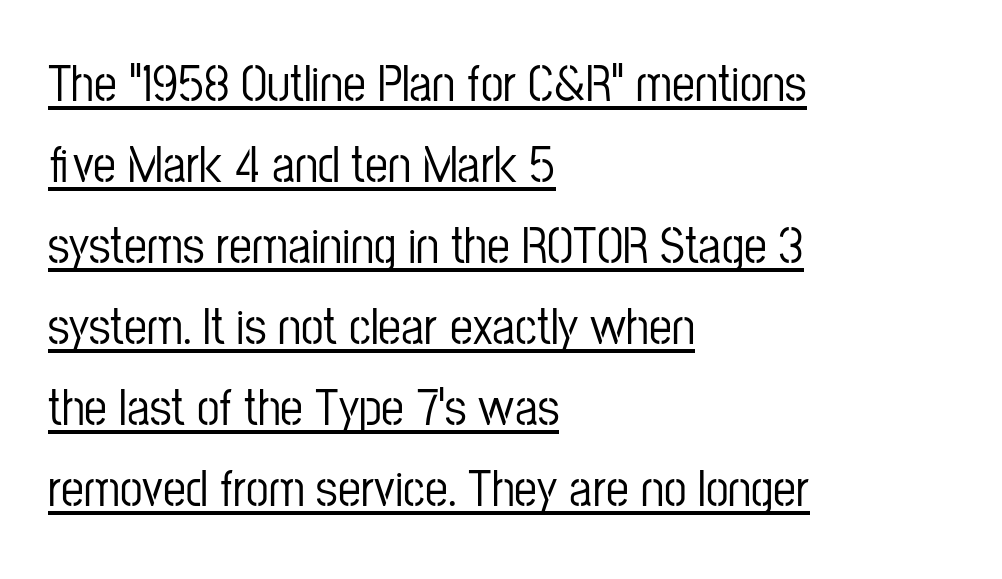
The image shows 51 px condensed sans-serif type, upright; set left-aligned, normal line spacing (1.59x), normal letter spacing, underlined; low stroke contrast and a medium x-height.
